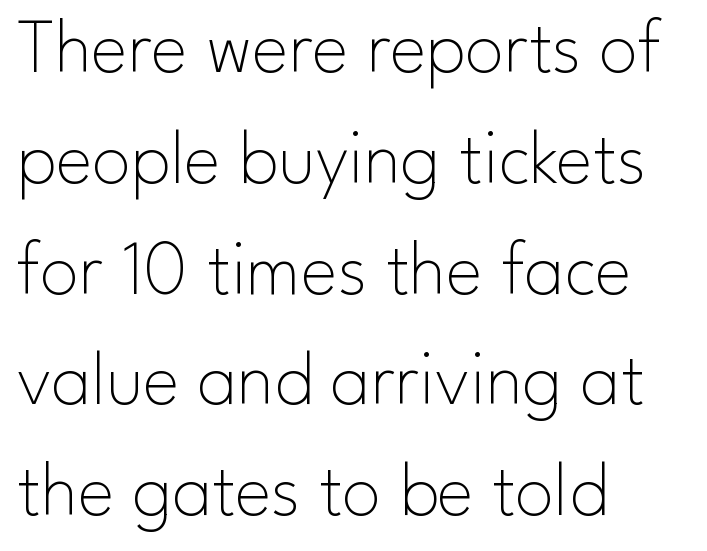
The ragged edge is on the right, which tells us the setting is flush left. Spacing verdict: proportional, widths tailored to each character. Anything drawn beneath the words? Only blank space. The font family rendered here belongs to the sans-serif group. The face looks like a standard text weight, possibly lighter.
